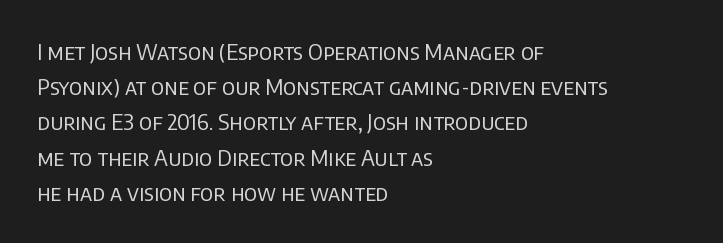
A quiet, ordinary-to-light weight characterises the typeface. Default kerning and tracking; the words read as compact shapes. These lines stack with their left ends in a neat column. The leading is moderate, giving the passage an even texture.
